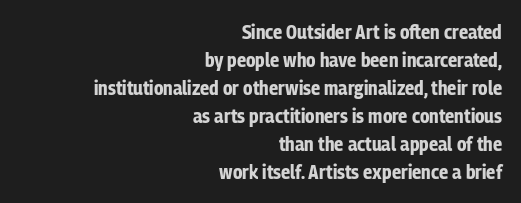
{"italic": "no", "bold": "yes", "underline": "no", "align": "right", "line_spacing": "normal", "line_spacing_ratio": 1.4, "letter_spacing": "normal", "letter_spacing_em": 0.0, "glyph_px": 20}
